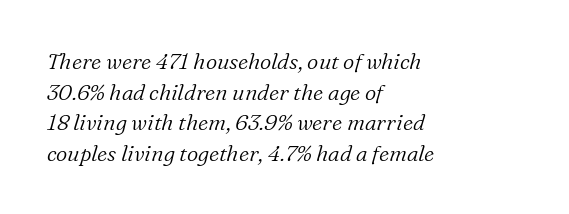
The face looks like a standard text weight, possibly lighter. Reading down the block, your eye returns to a fixed left position each line. The font's italic variant was chosen for this text. No extra tracking has been applied to these lines.
